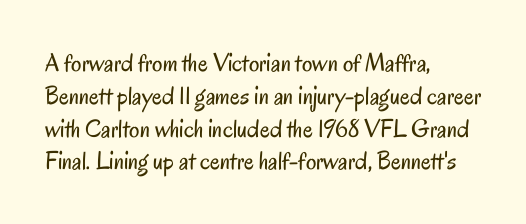
{"italic": "no", "bold": "no", "underline": "no", "align": "left", "line_spacing": "normal", "line_spacing_ratio": 1.26, "letter_spacing": "normal", "letter_spacing_em": 0.0, "glyph_px": 26}
